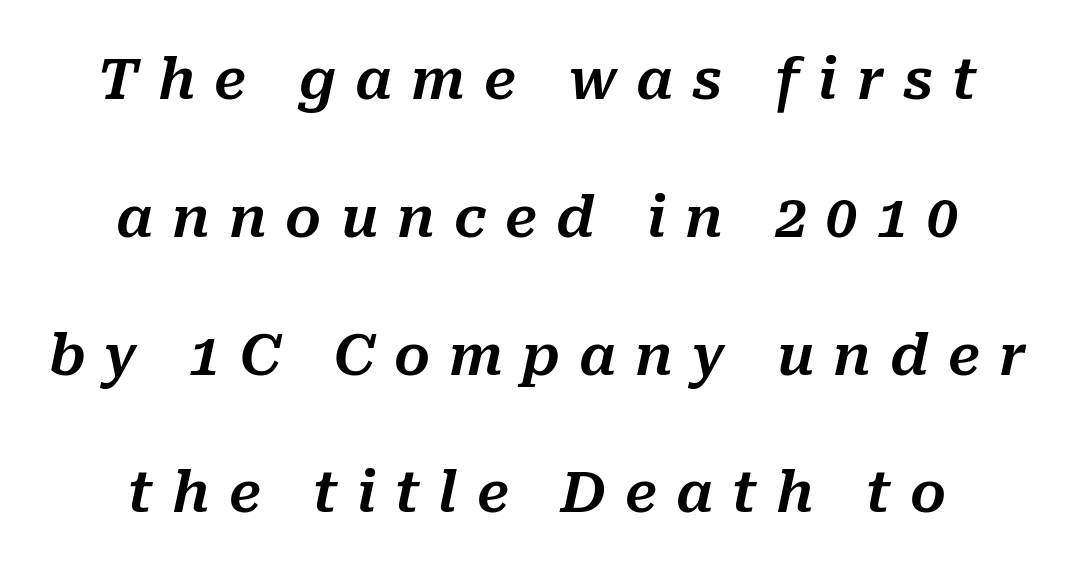
Q: Is the text italic (slanted)? A: Yes, it leans right by about 10 degrees.
Q: Is the text underlined? A: No.
Q: Is the spacing between letters normal or unusually wide? A: Unusually wide.
Q: Is the spacing between lines tight, normal or loose? A: Loose.
Q: Width (condensed, normal, or wide)? A: Normal.
Q: Stroke contrast? A: Medium.
Q: x-height? A: Medium.
Q: Monospaced? A: No.
